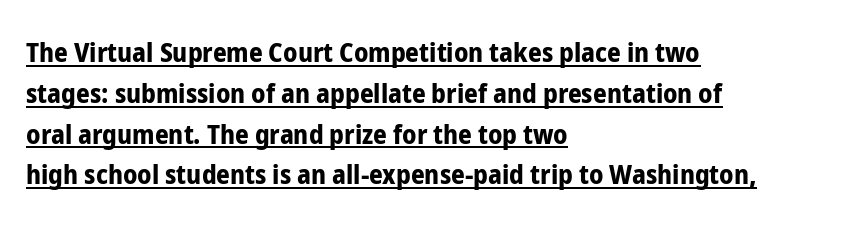
{"italic": "no", "bold": "yes", "underline": "yes", "align": "left", "line_spacing": "normal", "line_spacing_ratio": 1.51, "letter_spacing": "normal", "letter_spacing_em": 0.0, "glyph_px": 27}
